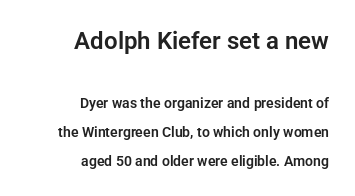
This block would shrink considerably if given ordinary leading; it's expanded now. This rendering leaves character spacing at its baseline value. The block sitting higher on the canvas is the one with enlarged characters. The lines in this sample share a right terminus and differ only in where they begin. A clean baseline with only descenders dipping below it.
